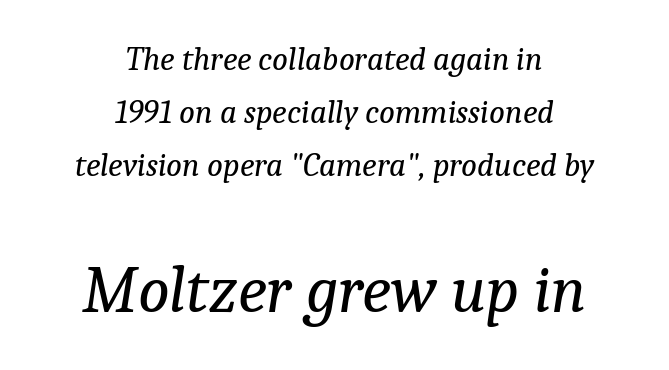
The line texture is even and compact thanks to regular tracking. Small tapered or slab feet sit at the stroke ends, so this counts as serif. These lines were composed using italics. The block sitting lower on the canvas is the one with enlarged characters.
